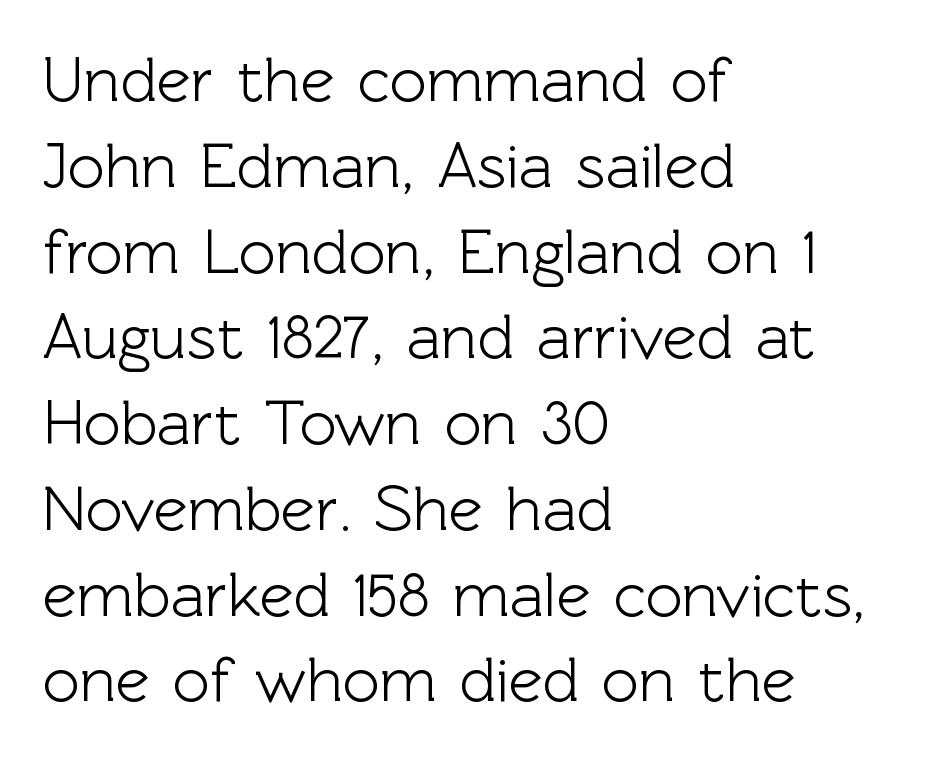
The block of text has a typical density, with ordinary space between rows. The face used here is proportionally spaced, like ordinary book or web type. Characters remain perfectly vertical along every line. Words float on clear page, feet unadorned. The ragged edge is on the right, which tells us the setting is flush left.
